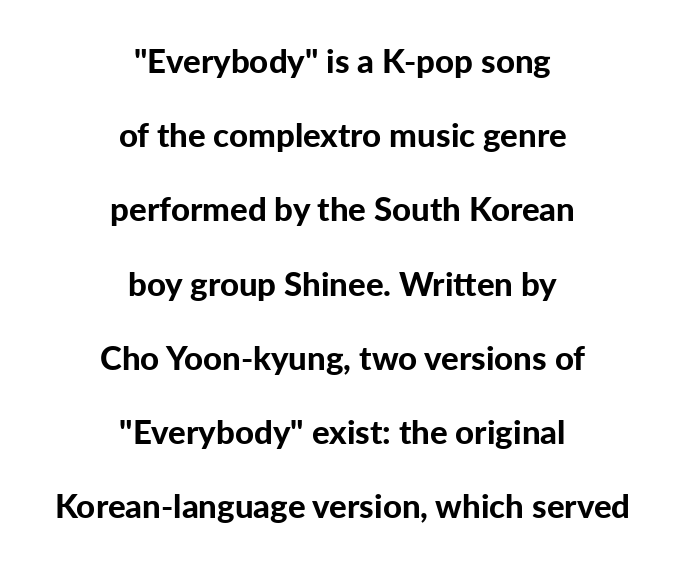
The image shows 33 px bold sans-serif type, upright; set centered, loose line spacing (2.25x), normal letter spacing, not underlined; low stroke contrast and a medium x-height.
